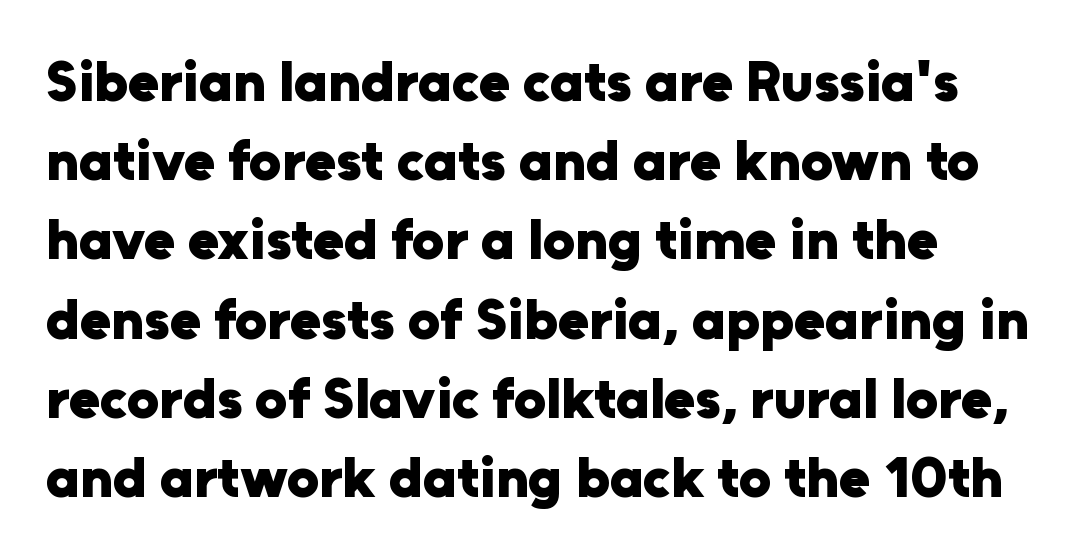
Q: Is the text bold? A: Yes.
Q: Is the text italic (slanted)? A: No, it is upright.
Q: Is the typeface a serif or a sans-serif typeface? A: Sans-serif.
Q: Is the text underlined? A: No.
Q: Is the spacing between letters normal or unusually wide? A: Normal.
Q: Is the spacing between lines tight, normal or loose? A: Normal.
Q: Width (condensed, normal, or wide)? A: Normal.
Q: Stroke contrast? A: Low.
Q: x-height? A: Medium.
Q: Monospaced? A: No.
